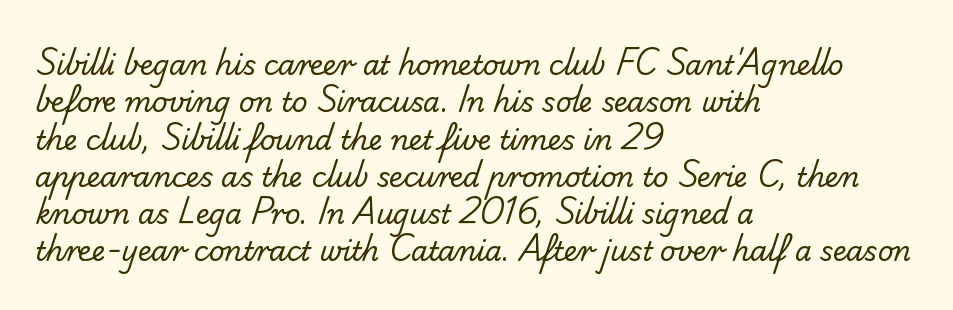
Q: Is the text bold? A: No.
Q: Is the text underlined? A: No.
Q: How is the paragraph aligned? A: Left-aligned.
Q: Is the spacing between letters normal or unusually wide? A: Normal.
Q: Is the spacing between lines tight, normal or loose? A: Normal.
